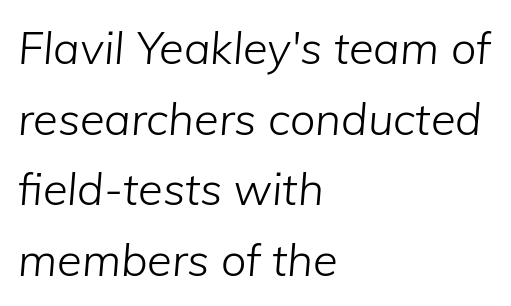
The image shows 45 px light type, italic (leaning right); set left-aligned, normal line spacing (1.57x), normal letter spacing, not underlined; low stroke contrast and a medium x-height.
